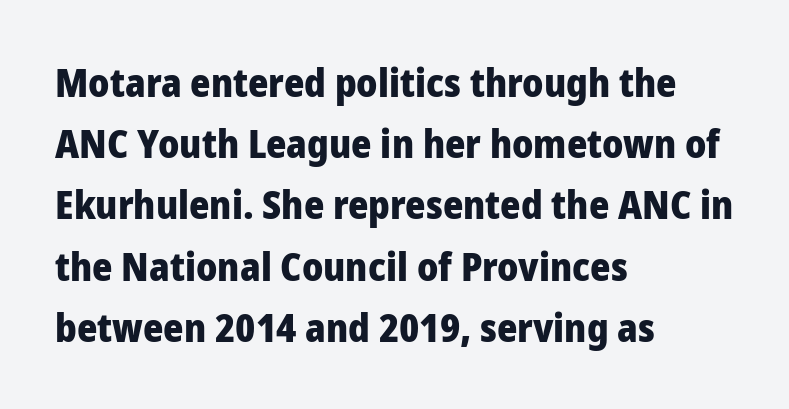
Q: Is the text bold? A: Yes.
Q: Is the text italic (slanted)? A: No, it is upright.
Q: Is the typeface a serif or a sans-serif typeface? A: Sans-serif.
Q: Is the text underlined? A: No.
Q: How is the paragraph aligned? A: Left-aligned.
Q: Is the spacing between letters normal or unusually wide? A: Normal.
Q: Is the spacing between lines tight, normal or loose? A: Normal.
Q: Width (condensed, normal, or wide)? A: Normal.
Q: Stroke contrast? A: Low.
Q: x-height? A: Medium.
Q: Monospaced? A: No.
